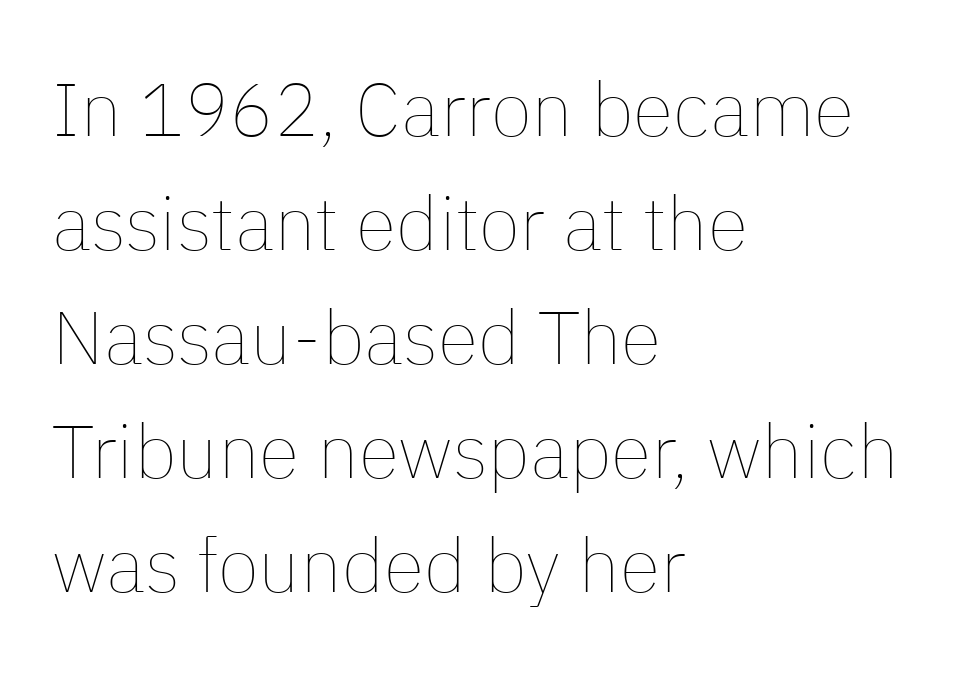
{"italic": "no", "bold": "no", "weight": "thin", "width": "normal", "stroke_contrast": "low", "x_height": "medium", "monospaced": "no", "underline": "no", "align": "left", "line_spacing": "normal", "line_spacing_ratio": 1.52, "letter_spacing": "normal", "letter_spacing_em": 0.0, "glyph_px": 75}
